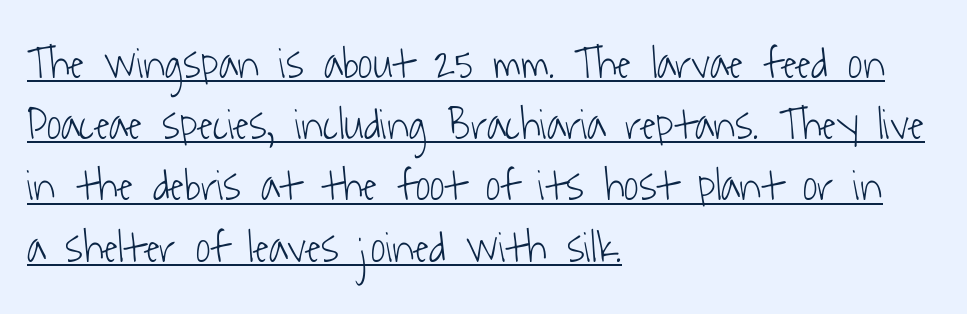
{"serif": "no", "bold": "no", "weight": "light", "width": "condensed", "stroke_contrast": "low", "x_height": "medium", "monospaced": "no", "underline": "yes", "align": "left", "line_spacing": "normal", "line_spacing_ratio": 1.36, "letter_spacing": "normal", "letter_spacing_em": 0.0, "glyph_px": 45}
